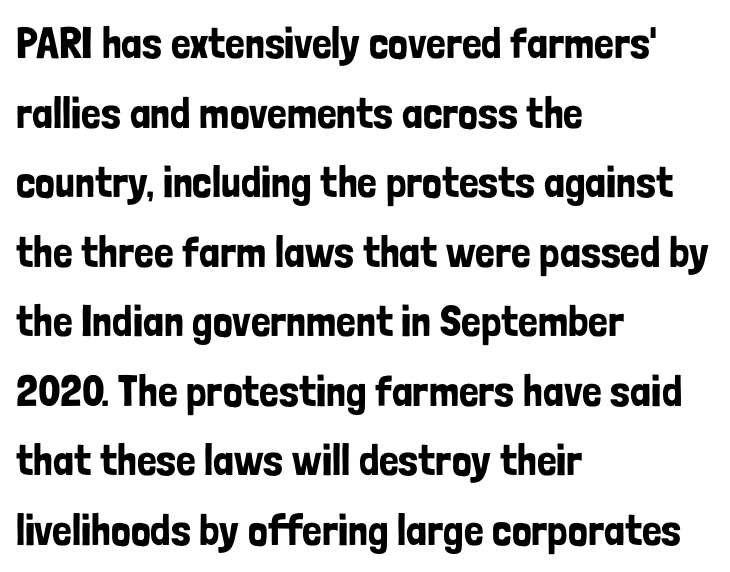
Q: Is the text italic (slanted)? A: No, it is upright.
Q: Is the typeface a serif or a sans-serif typeface? A: Sans-serif.
Q: Is the text underlined? A: No.
Q: How is the paragraph aligned? A: Left-aligned.
Q: Is the spacing between letters normal or unusually wide? A: Normal.
Q: Is the spacing between lines tight, normal or loose? A: Normal.
Q: Width (condensed, normal, or wide)? A: Condensed.
Q: Stroke contrast? A: Low.
Q: x-height? A: Medium.
Q: Monospaced? A: No.
